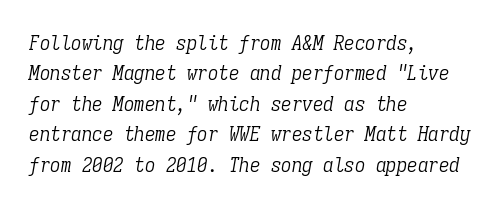
Q: Is the text bold? A: No.
Q: Is the text italic (slanted)? A: Yes, it leans right by about 9 degrees.
Q: Is the text underlined? A: No.
Q: How is the paragraph aligned? A: Left-aligned.
Q: Is the spacing between letters normal or unusually wide? A: Normal.
Q: Is the spacing between lines tight, normal or loose? A: Normal.
